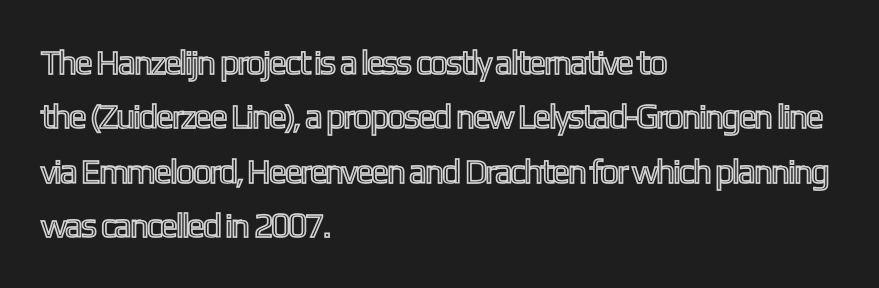
Q: Is the text italic (slanted)? A: No, it is upright.
Q: Is the text underlined? A: No.
Q: How is the paragraph aligned? A: Left-aligned.
Q: Is the spacing between letters normal or unusually wide? A: Normal.
Q: Is the spacing between lines tight, normal or loose? A: Normal.
Q: Width (condensed, normal, or wide)? A: Condensed.
Q: x-height? A: Medium.
Q: Monospaced? A: No.
